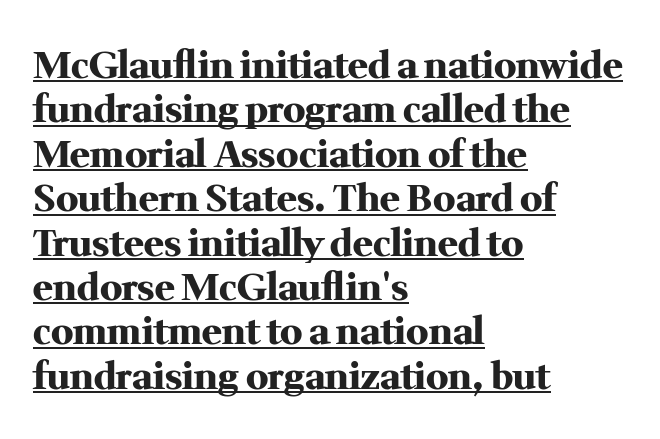
These lines are set flush left with a ragged right edge. The passage shown is typeset with a serif family. Plenty of ink on the page — the face is bold. Do the characters align in a grid? No, the font is proportional. Every stem runs plumb, perpendicular to the baseline. Compared with undecorated copy, this sample adds a rule below the words.
